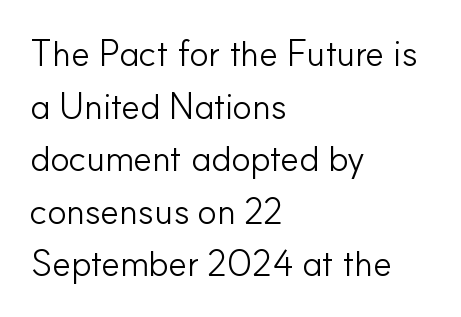
The image shows 36 px light sans-serif type, upright; set left-aligned, normal line spacing (1.46x), normal letter spacing, not underlined; low stroke contrast and a small x-height.
